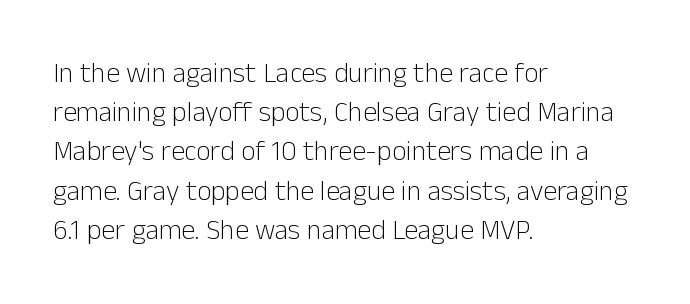
Q: Is the text bold? A: No.
Q: Is the text italic (slanted)? A: No, it is upright.
Q: Is the typeface a serif or a sans-serif typeface? A: Sans-serif.
Q: Is the text underlined? A: No.
Q: How is the paragraph aligned? A: Left-aligned.
Q: Is the spacing between letters normal or unusually wide? A: Normal.
Q: Is the spacing between lines tight, normal or loose? A: Normal.
Q: Width (condensed, normal, or wide)? A: Normal.
Q: Stroke contrast? A: Low.
Q: x-height? A: Medium.
Q: Monospaced? A: No.
